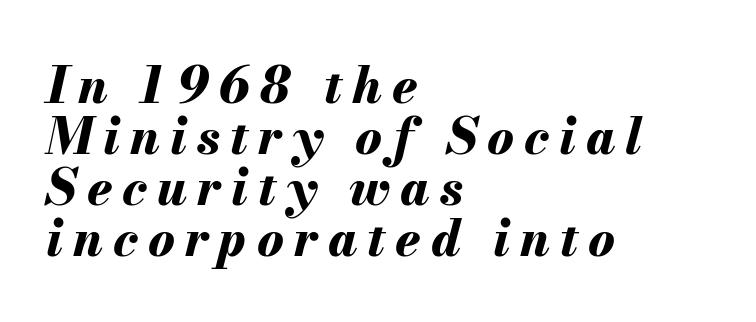
{"italic": "yes", "lean": "right", "slant_degrees": 13, "bold": "yes", "weight": "bold", "width": "normal", "stroke_contrast": "medium", "x_height": "small", "monospaced": "no", "underline": "no", "align": "left", "line_spacing": "tight", "line_spacing_ratio": 1.02, "letter_spacing": "wide", "letter_spacing_em": 0.2, "glyph_px": 50}
